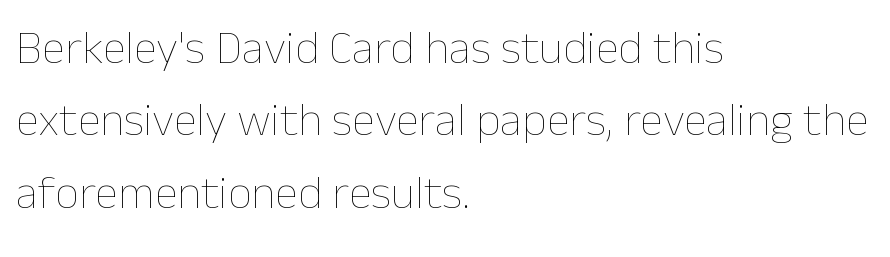
All the whitespace from short lines collects on the right. The rendering uses natural spacing where letterforms have individual widths. The passage shown is not bold in any degree. You can tell it's not italic because the verticals are truly vertical.
